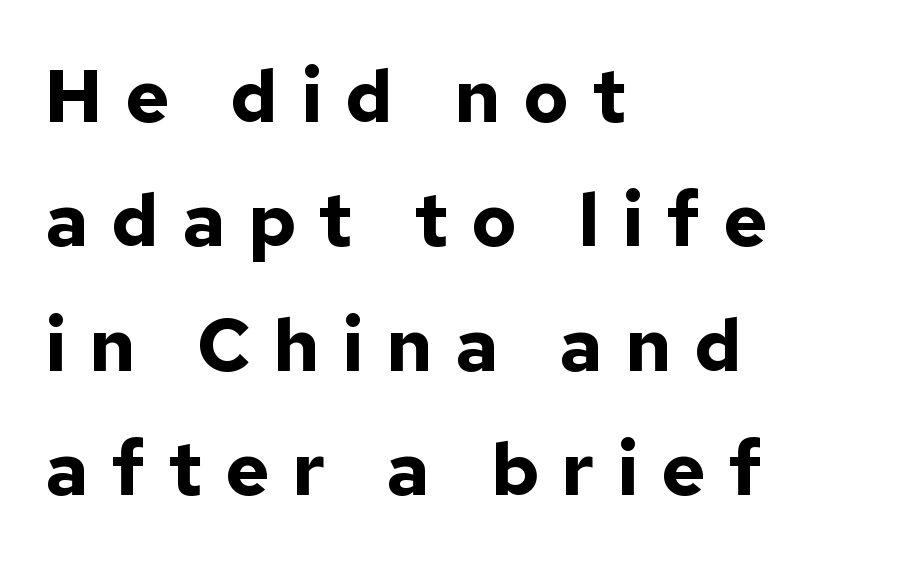
The strokes are fattened all the way to bold. When letters stand straight like this, we call the style roman or upright. The face used here is proportionally spaced, like ordinary book or web type. These lines are set flush left with a ragged right edge. Unmarked baselines from the first word to the last.
